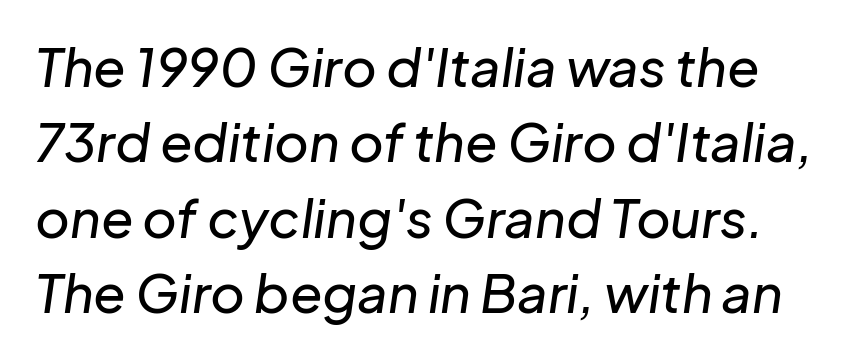
The image shows 53 px text type, italic (leaning right); set normal line spacing (1.42x), normal letter spacing, not underlined; low stroke contrast and a medium x-height.
